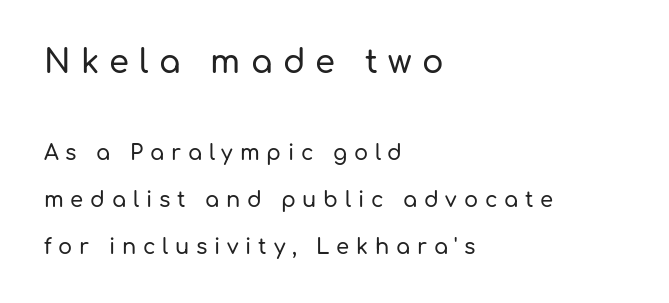
{"serif": "no", "italic": "no", "width": "normal", "stroke_contrast": "low", "x_height": "medium", "monospaced": "no", "underline": "no", "align": "left", "line_spacing": "loose", "line_spacing_ratio": 2.23, "letter_spacing": "wide", "letter_spacing_em": 0.32, "larger_block": "first", "size_ratio": 1.52, "glyph_px": 32}
